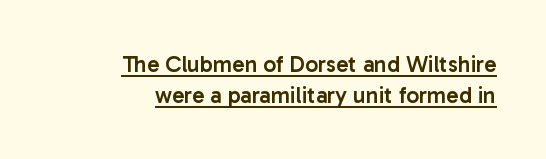
{"italic": "no", "bold": "semi", "underline": "yes", "align": "right", "line_spacing": "normal", "line_spacing_ratio": 1.34, "letter_spacing": "normal", "letter_spacing_em": 0.0, "glyph_px": 23}
